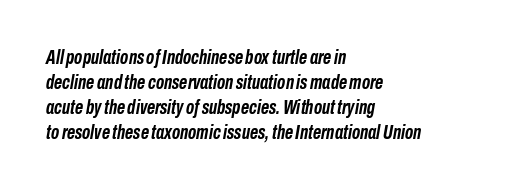
The image shows 20 px bold type, italic (leaning right); set left-aligned, normal line spacing (1.25x), normal letter spacing, not underlined.
